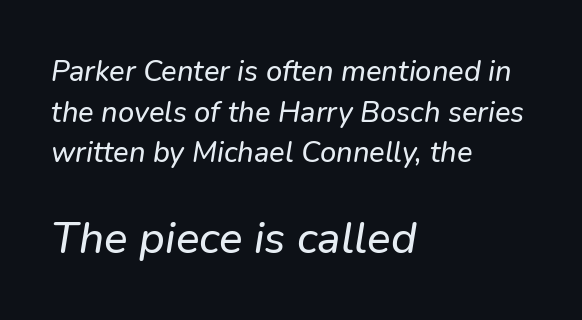
{"serif": "no", "width": "normal", "stroke_contrast": "low", "x_height": "medium", "monospaced": "no", "underline": "no", "align": "left", "line_spacing": "normal", "line_spacing_ratio": 1.4, "letter_spacing": "normal", "letter_spacing_em": 0.0, "larger_block": "second", "size_ratio": 1.52, "glyph_px": 44}
